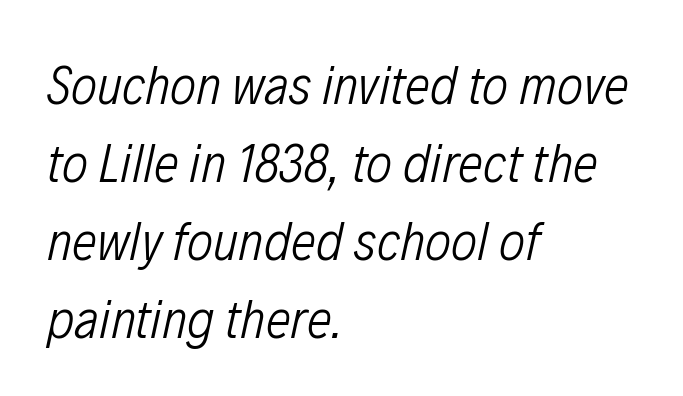
Counters stay open thanks to moderate or lighter strokes. The leading is moderate, giving the passage an even texture. The tracking reads as untouched default to a designer's eye. Varying glyph widths throughout — classic text-font behaviour.
